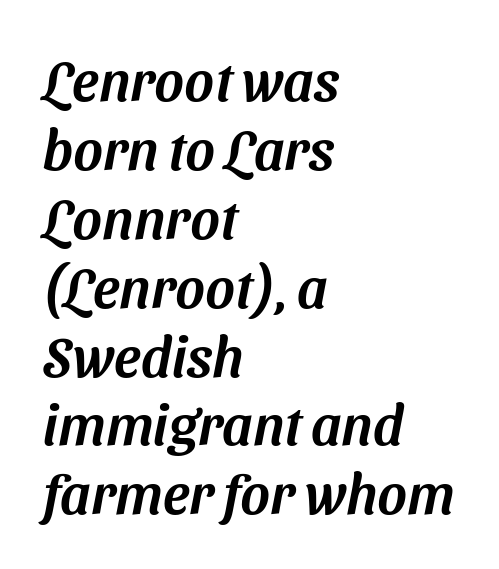
The image shows 56 px sans-serif type; set left-aligned, line spacing 1.23x, normal letter spacing, not underlined; medium stroke contrast and a medium x-height.
